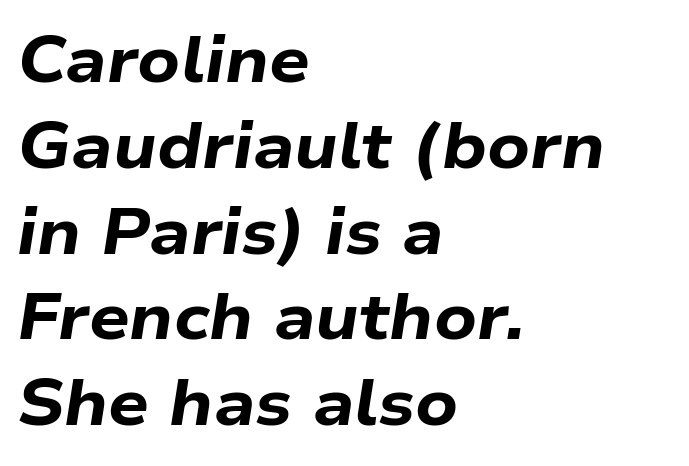
Varying glyph widths throughout — classic text-font behaviour. No word sits above an underline. A typesetter would call this zero additional tracking. Compared with a centered layout, this one pins lines to the left instead.
